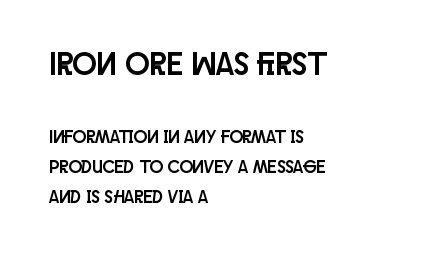
The image shows 32 px condensed sans-serif type, upright; set left-aligned, normal line spacing (1.67x), normal letter spacing, not underlined; the first (top) block is 1.78x larger; low stroke contrast and a large x-height.
